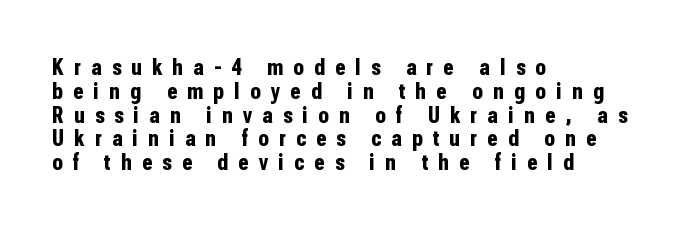
{"italic": "no", "bold": "yes", "underline": "no", "align": "left", "line_spacing": "tight", "line_spacing_ratio": 0.99, "letter_spacing": "wide", "letter_spacing_em": 0.43, "glyph_px": 24}
